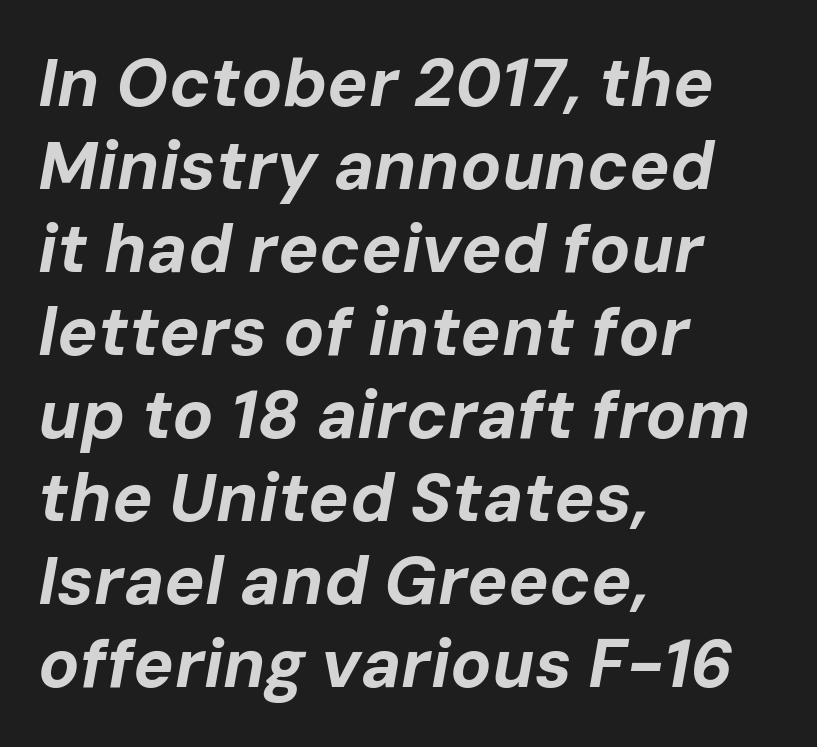
The image shows 68 px bold type, italic (leaning right); set left-aligned, line spacing 1.22x, normal letter spacing, not underlined; low stroke contrast and a medium x-height.
